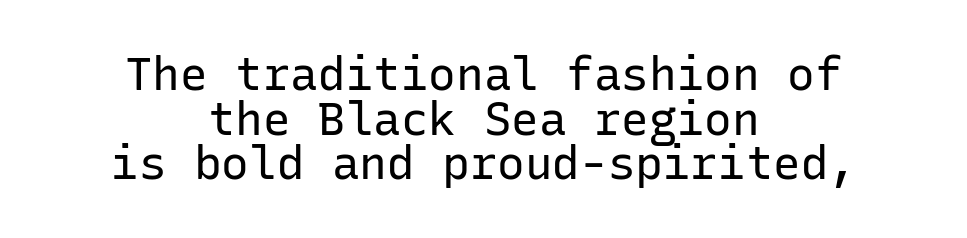
{"serif": "no", "italic": "no", "bold": "no", "weight": "regular", "width": "normal", "stroke_contrast": "low", "x_height": "medium", "monospaced": "yes", "underline": "no", "align": "center", "line_spacing": "tight", "line_spacing_ratio": 0.97, "letter_spacing": "normal", "letter_spacing_em": 0.0, "glyph_px": 46}
